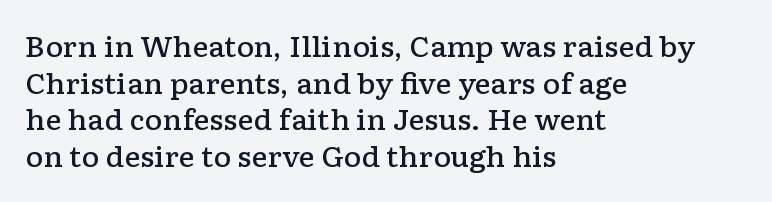
{"italic": "no", "bold": "semi", "underline": "no", "align": "left", "line_spacing": "normal", "line_spacing_ratio": 1.36, "letter_spacing": "normal", "letter_spacing_em": 0.0, "glyph_px": 27}
